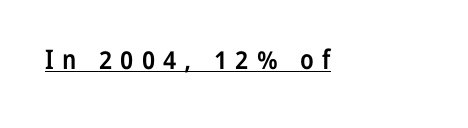
Q: Is the text bold? A: Semi-bold.
Q: Is the text italic (slanted)? A: No, it is upright.
Q: Is the text underlined? A: Yes.
Q: Is the spacing between letters normal or unusually wide? A: Unusually wide.
